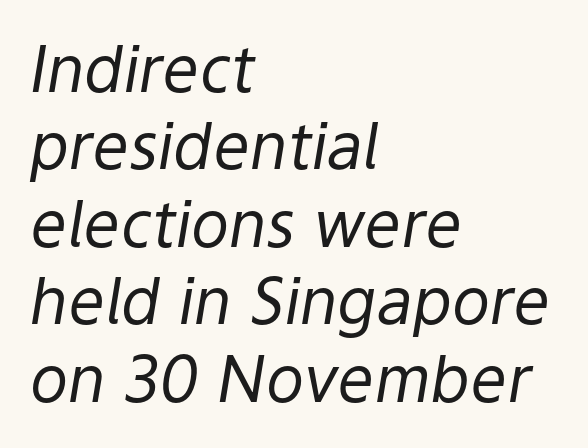
The image shows 64 px regular-weight type, italic (leaning right); set left-aligned, line spacing 1.21x, normal letter spacing, not underlined; low stroke contrast and a medium x-height.
